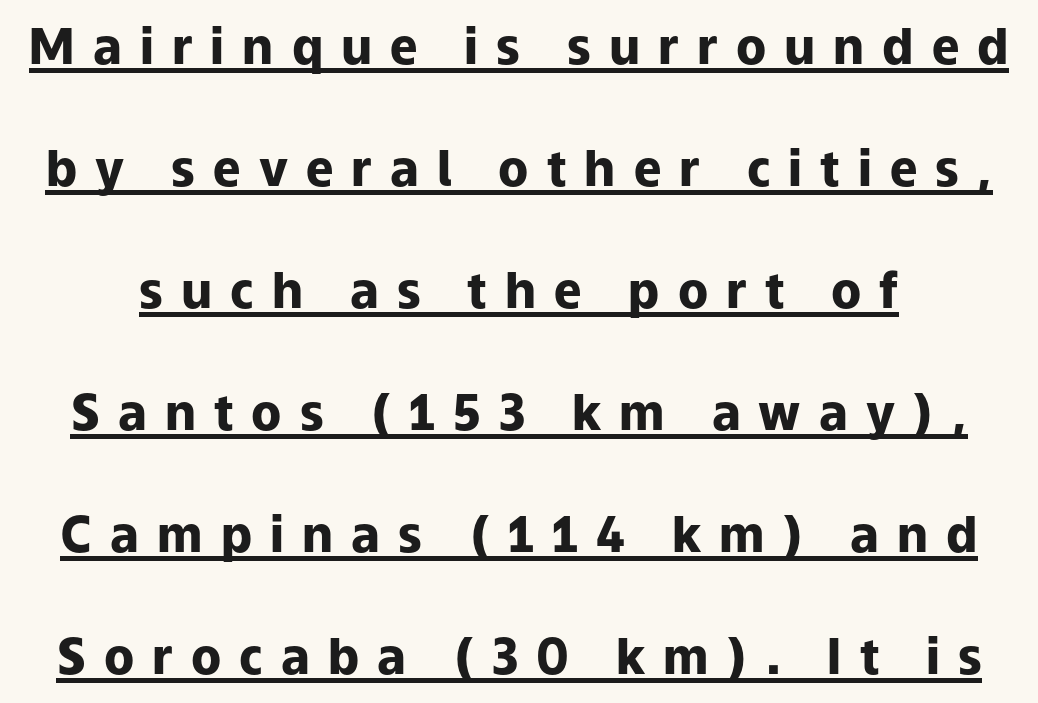
The image shows 49 px heavy sans-serif type, upright; set loose line spacing (2.49x), unusually wide letter spacing (+0.37 em), underlined; low stroke contrast and a medium x-height.
